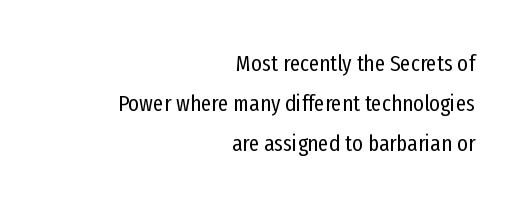
The image shows 23 px text type, upright; set right-aligned, line spacing 1.73x, normal letter spacing, not underlined.
